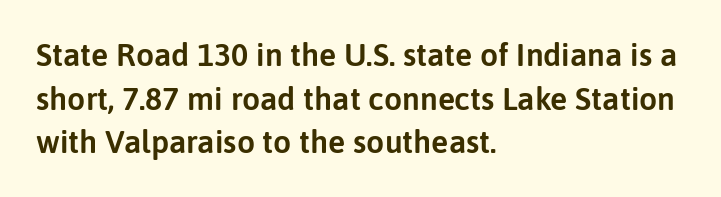
Spacing verdict: proportional, widths tailored to each character. Horizontally, the lines are justified to the leading edge only. The words here are not underlined. Spacing between characters is what you'd get straight out of the box. The lettering holds an erect, upright posture throughout. The face used here is a sans, in the tradition of grotesques and geometrics.
